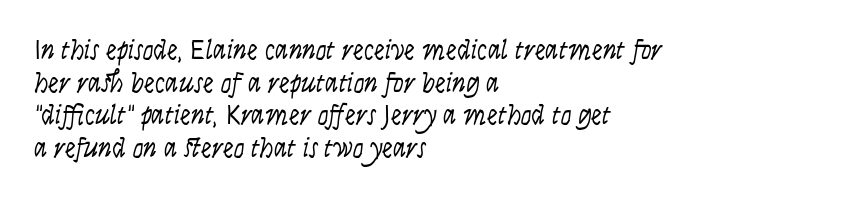
Honestly, there is no underline to notice here at all. When letters slant like this, we call the style italic. Heft: none added — not bold. Line starts are locked; line ends wander. There is no visible air inserted between adjacent glyphs.
